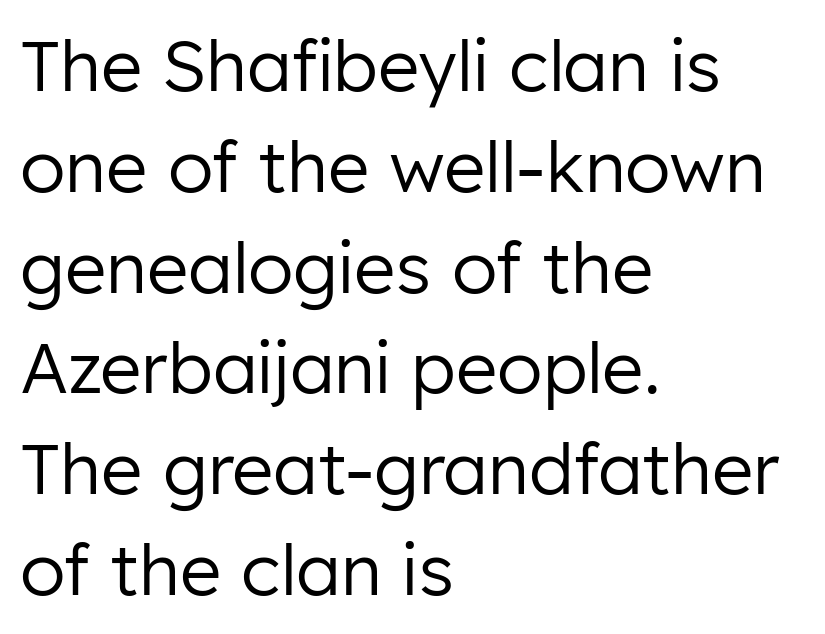
The image shows 71 px regular-weight sans-serif type, upright; set left-aligned, normal line spacing (1.42x), normal letter spacing, not underlined; low stroke contrast and a medium x-height.
